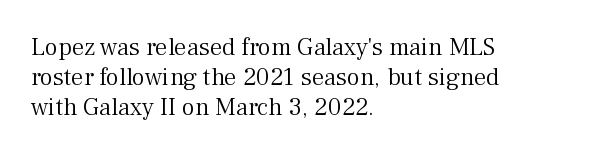
Stem width sits at or under what a default text font uses. Rendered with straight, roman letterforms. In CSS terms this would be text-align: left. Is the letter spacing exaggerated? No — it looks like the ordinary default.
